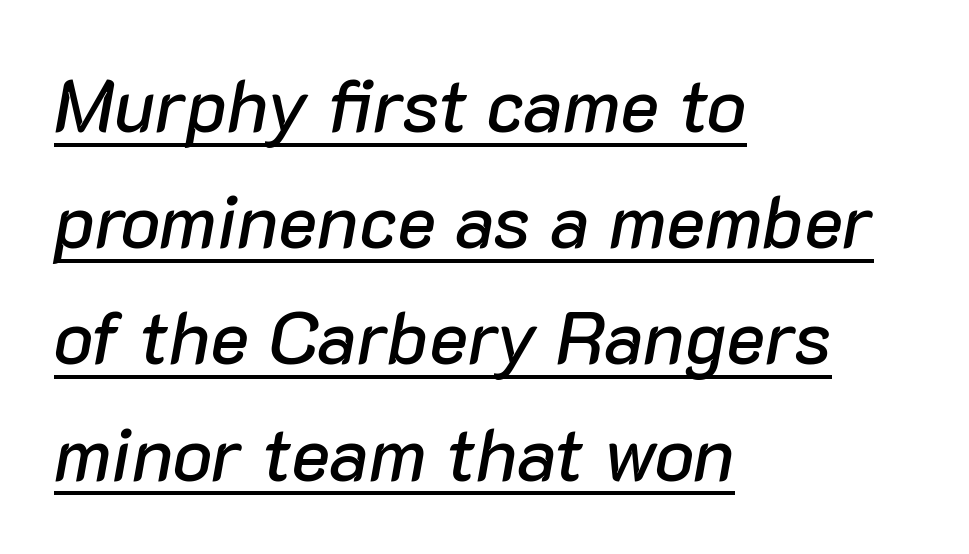
Does extra space separate the letters? No, they use regular spacing. Italic? Definitely — the glyphs are oblique. Each line of the rendering has a horizontal stroke beneath the glyphs. The letters advance in unequal steps, a hallmark of proportional type.
